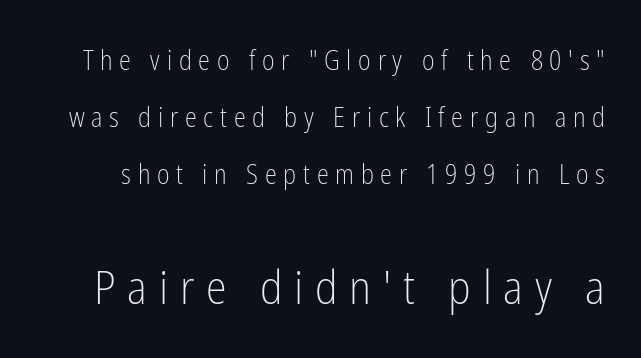
The image shows 47 px light, condensed sans-serif type, upright; set loose line spacing (2.12x), unusually wide letter spacing (+0.25 em), not underlined; the second (bottom) block is 1.74x larger; low stroke contrast and a medium x-height.
